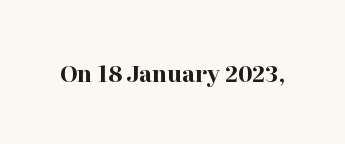
Notice how thick the strokes are: this is what a full bold looks like. In terms of letterspacing, this is plain default setting. The specimen omits any rule beneath the text block's lines. The lettering stays uniformly vertical, giving the passage a roman look.
